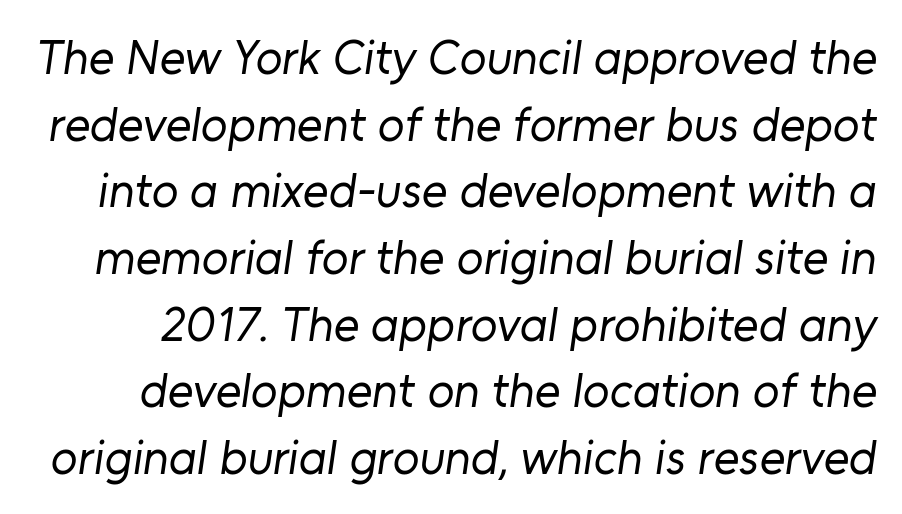
The baseline area is clear. Note the varied advance widths — an 'i' is clearly narrower than an 'm'. Look at the tracking — it's just the regular setting, nothing added. Nothing sits at the stroke ends, so this counts as sans-serif.
